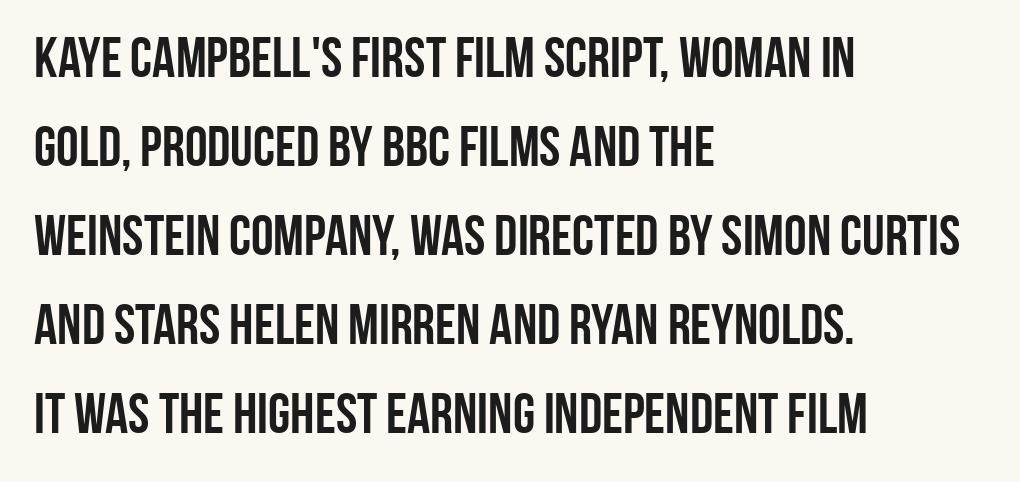
Upright lettering throughout. Leftover space on each line is placed entirely after the last word. Proportional: the letters do not fall into vertical columns. Plain, unruled lines of type. The horizontal fit of the characters is conventional and even. Look at the stroke-to-counter ratio: heavy, a bold.
